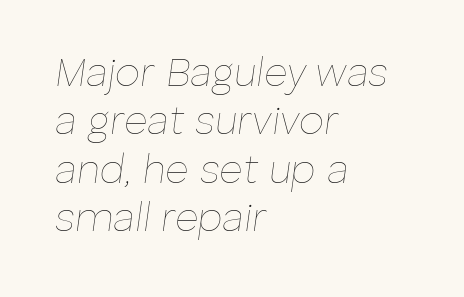
{"italic": "yes", "lean": "right", "slant_degrees": 8, "bold": "no", "weight": "thin", "width": "normal", "stroke_contrast": "low", "x_height": "medium", "monospaced": "no", "underline": "no", "align": "left", "line_spacing_ratio": 1.21, "letter_spacing": "normal", "letter_spacing_em": 0.0, "glyph_px": 40}
